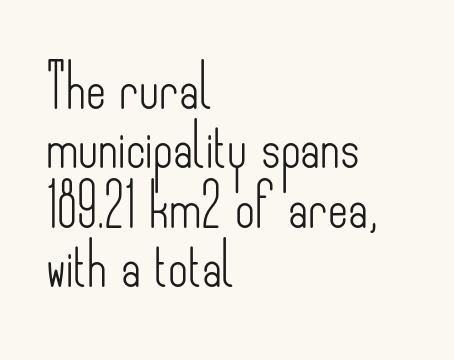
{"serif": "no", "italic": "no", "bold": "no", "weight": "light", "width": "condensed", "stroke_contrast": "low", "x_height": "small", "monospaced": "no", "underline": "no", "align": "left", "line_spacing": "normal", "line_spacing_ratio": 1.38, "letter_spacing": "normal", "letter_spacing_em": 0.0, "glyph_px": 43}
